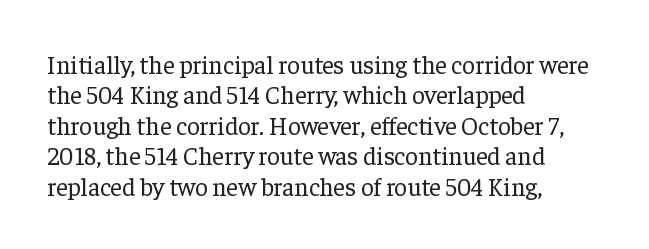
Nope, not italic — everything's standing straight. Only glyphs here, with clear space below each row. Leftover space on each line is placed entirely after the last word. The gaps between neighbouring characters are ordinary and unremarkable. A light-to-regular cut is what we see here.
